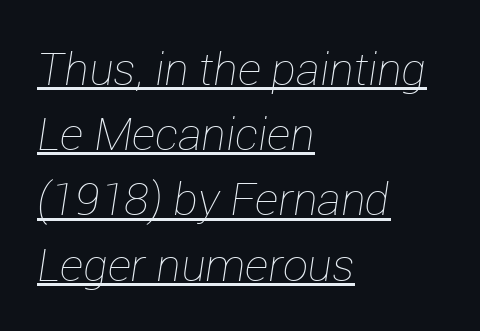
Q: Is the text bold? A: No.
Q: Is the text italic (slanted)? A: Yes, it leans right by about 12 degrees.
Q: Is the text underlined? A: Yes.
Q: How is the paragraph aligned? A: Left-aligned.
Q: Is the spacing between letters normal or unusually wide? A: Normal.
Q: Is the spacing between lines tight, normal or loose? A: Normal.
Q: Width (condensed, normal, or wide)? A: Normal.
Q: Stroke contrast? A: Low.
Q: x-height? A: Medium.
Q: Monospaced? A: No.
